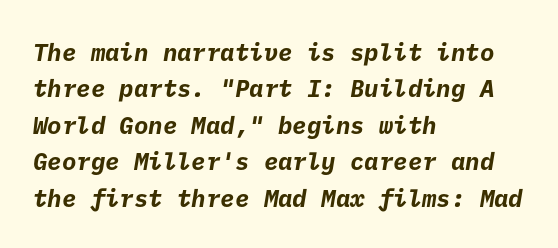
{"bold": "yes", "underline": "no", "align": "left", "line_spacing": "normal", "line_spacing_ratio": 1.52, "letter_spacing": "normal", "letter_spacing_em": 0.0, "glyph_px": 24}
